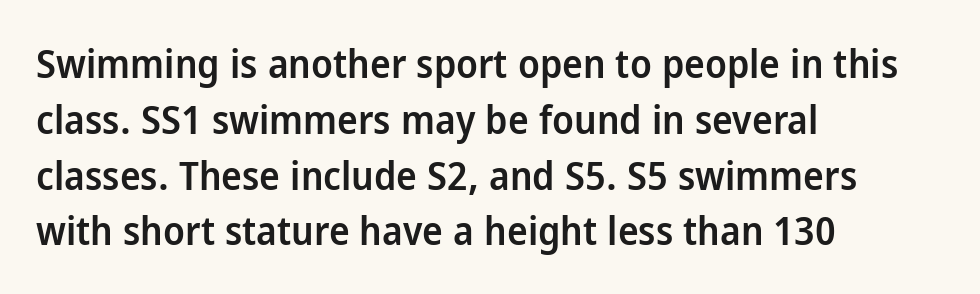
The face used here is rendered with its standard letterfit. This sample has the flowing, uneven cadence of proportional lettering. The letters are semibold — heavier than regular but short of a full bold. Honestly, the row spacing looks completely unremarkable.
